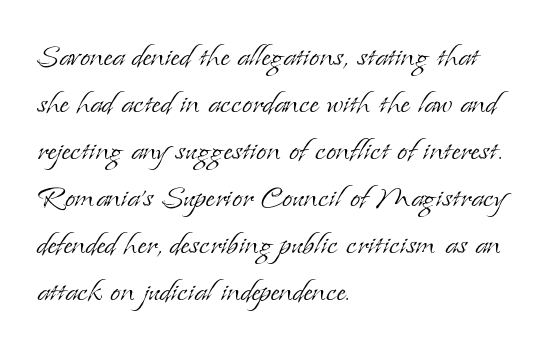
The typesetter chose a ragged-right arrangement here. To sum up the face: it has serifs. The passage shown is not underscored anywhere. Compared with typical body copy, the letter spacing here is the same.
